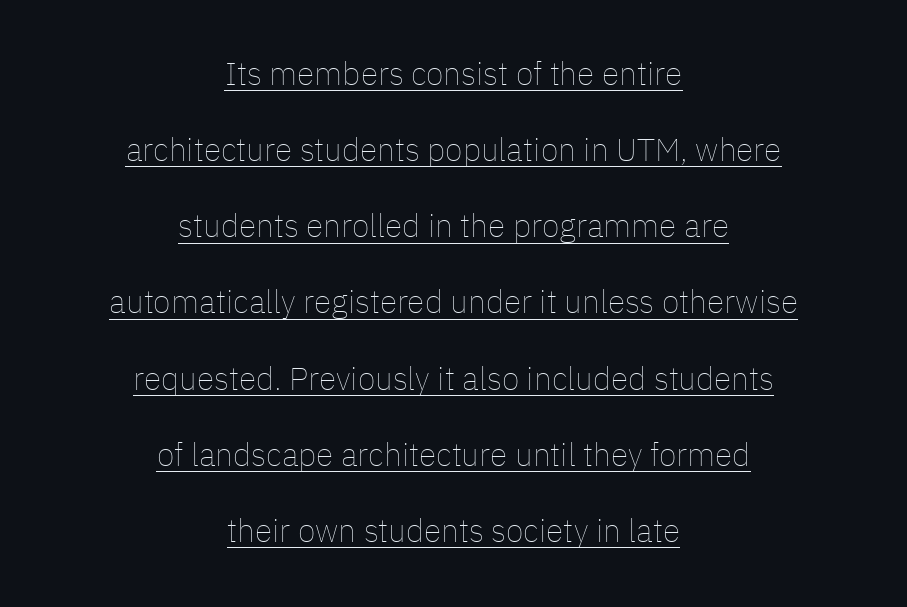
{"italic": "no", "bold": "no", "weight": "thin", "width": "normal", "stroke_contrast": "low", "x_height": "medium", "monospaced": "no", "underline": "yes", "align": "center", "line_spacing": "loose", "line_spacing_ratio": 2.38, "letter_spacing": "normal", "letter_spacing_em": 0.0, "glyph_px": 32}
